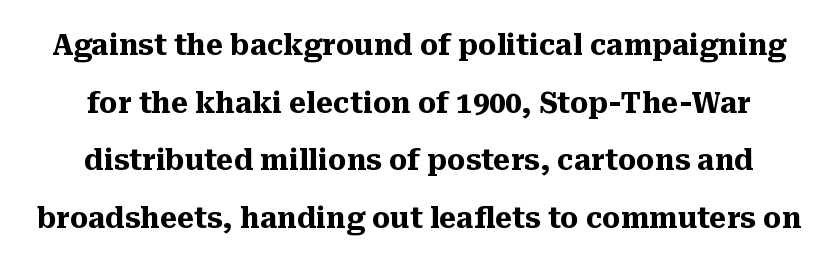
{"serif": "yes", "italic": "no", "bold": "yes", "weight": "heavy", "width": "normal", "stroke_contrast": "medium", "x_height": "medium", "monospaced": "no", "underline": "no", "line_spacing": "loose", "line_spacing_ratio": 1.99, "letter_spacing": "normal", "letter_spacing_em": 0.0, "glyph_px": 29}
